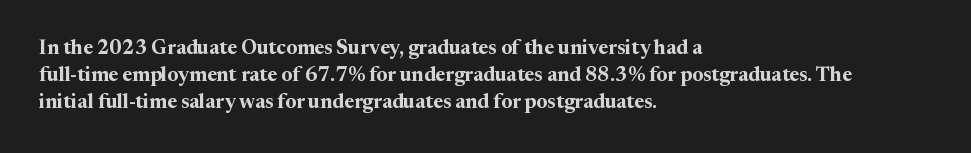
The image shows 20 px bold type, upright; set left-aligned, normal line spacing (1.34x), normal letter spacing, not underlined.
